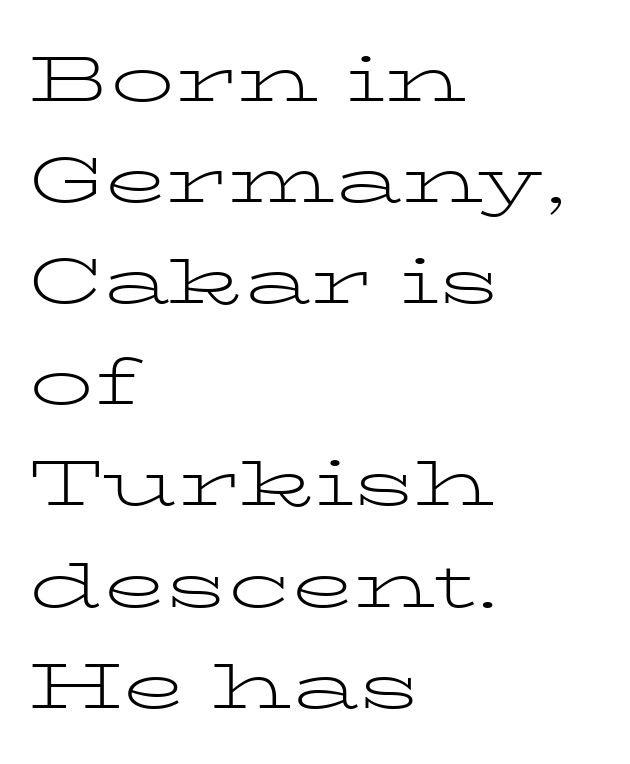
How would I describe the line gaps? Plain and ordinary. The area under the type is left untouched. Looks like regular typesetting: each glyph gets only the width it needs. Quick note: not italic, upright.
